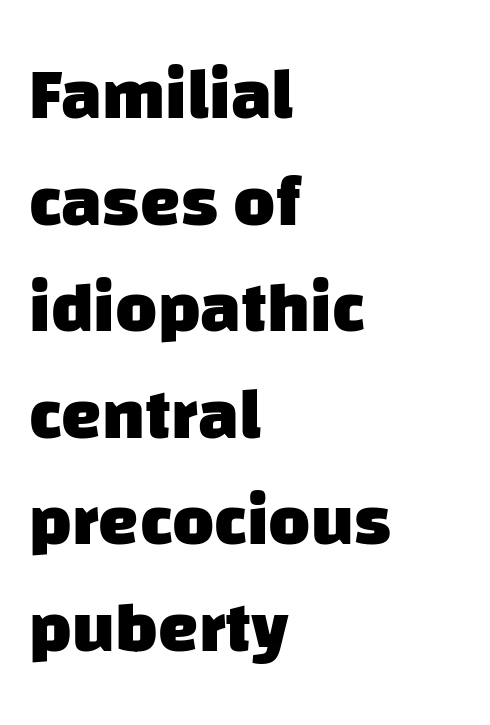
The image shows 72 px heavy sans-serif type; set left-aligned, normal line spacing (1.48x), normal letter spacing, not underlined; low stroke contrast and a large x-height.
